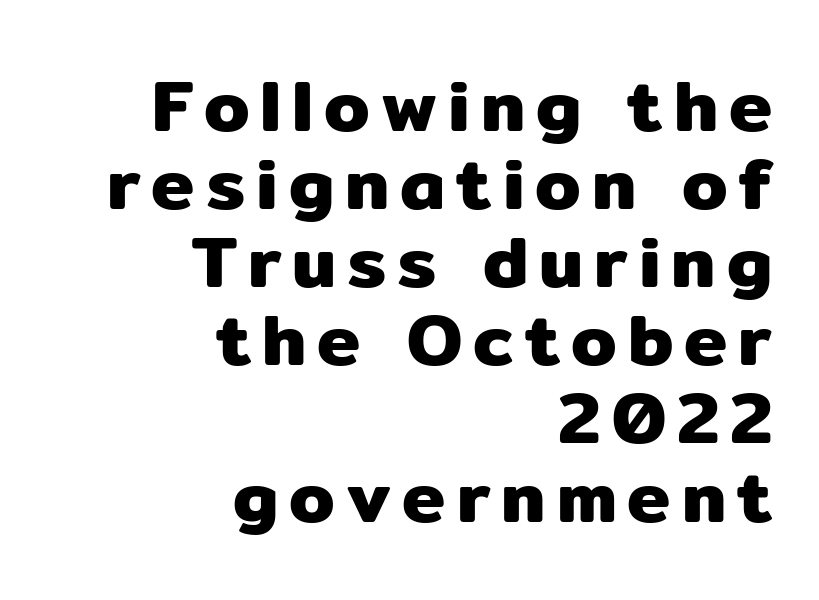
Q: Is the text italic (slanted)? A: No, it is upright.
Q: Is the typeface a serif or a sans-serif typeface? A: Sans-serif.
Q: Is the text underlined? A: No.
Q: How is the paragraph aligned? A: Right-aligned.
Q: Is the spacing between lines tight, normal or loose? A: Tight.
Q: Width (condensed, normal, or wide)? A: Normal.
Q: Stroke contrast? A: Low.
Q: x-height? A: Medium.
Q: Monospaced? A: No.
